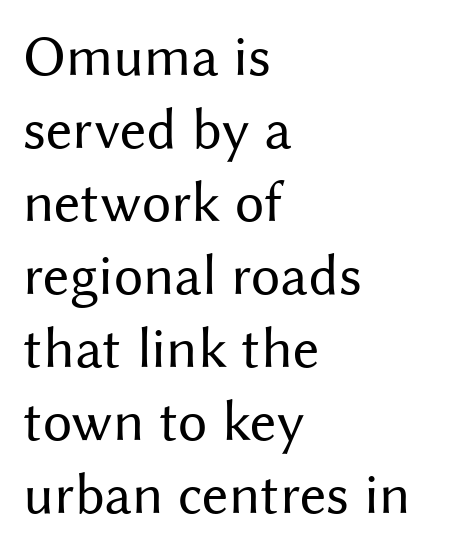
Q: Is the text bold? A: No.
Q: Is the text italic (slanted)? A: No, it is upright.
Q: Is the typeface a serif or a sans-serif typeface? A: Sans-serif.
Q: Is the text underlined? A: No.
Q: How is the paragraph aligned? A: Left-aligned.
Q: Is the spacing between letters normal or unusually wide? A: Normal.
Q: Is the spacing between lines tight, normal or loose? A: Normal.
Q: Width (condensed, normal, or wide)? A: Normal.
Q: Stroke contrast? A: Medium.
Q: x-height? A: Medium.
Q: Monospaced? A: No.
